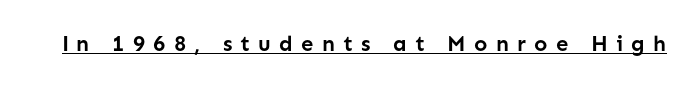
{"italic": "no", "bold": "yes", "underline": "yes", "letter_spacing": "wide", "letter_spacing_em": 0.37, "glyph_px": 22}
